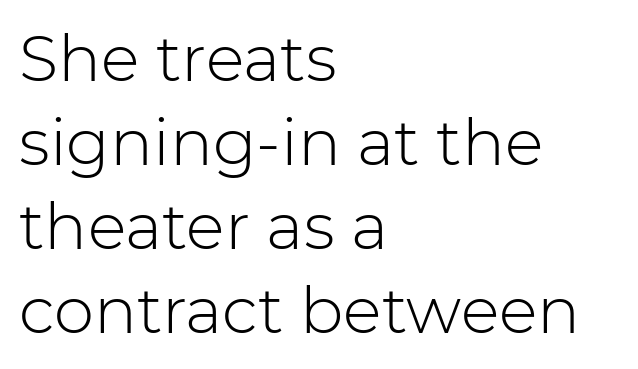
Q: Is the text bold? A: No.
Q: Is the text italic (slanted)? A: No, it is upright.
Q: Is the typeface a serif or a sans-serif typeface? A: Sans-serif.
Q: Is the text underlined? A: No.
Q: How is the paragraph aligned? A: Left-aligned.
Q: Is the spacing between letters normal or unusually wide? A: Normal.
Q: Is the spacing between lines tight, normal or loose? A: Normal.
Q: Width (condensed, normal, or wide)? A: Normal.
Q: Stroke contrast? A: Low.
Q: x-height? A: Medium.
Q: Monospaced? A: No.
